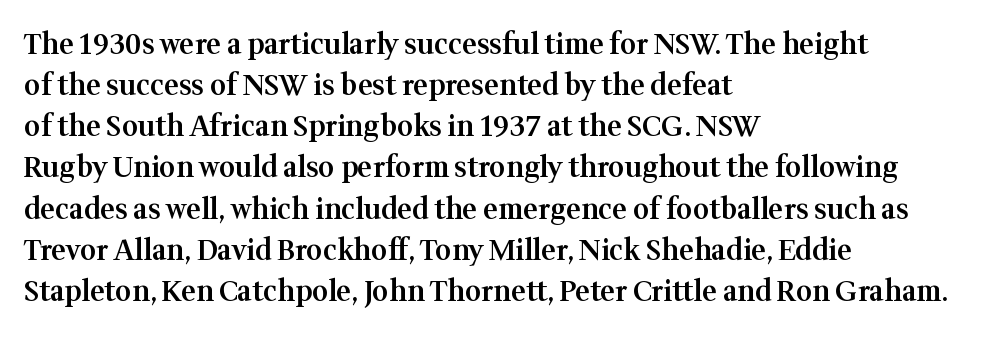
The rendering uses natural spacing where letterforms have individual widths. Teacher's note: observe the even left margin — that is flush-left alignment. It's the straight-up-and-down kind of type. Moderately thickened strokes mark this as semibold type. Regular leading.
